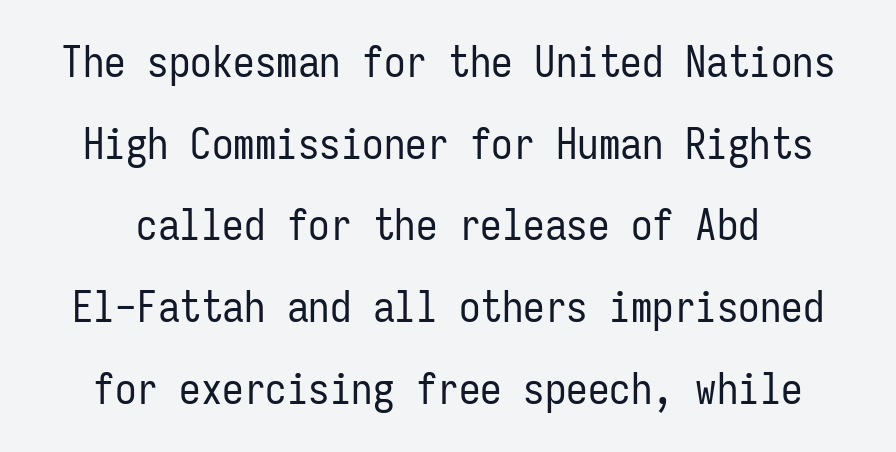
The image shows 43 px regular-weight, condensed sans-serif type, upright, monospaced; set loose line spacing (1.9x), normal letter spacing, not underlined; low stroke contrast and a medium x-height.
